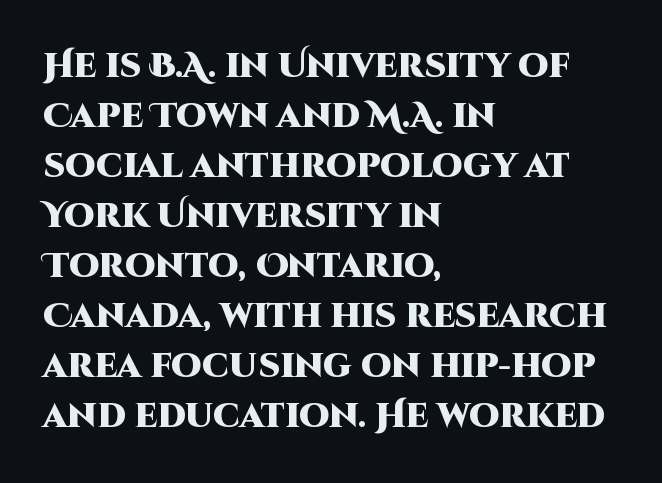
Q: Is the text bold? A: Yes.
Q: Is the text italic (slanted)? A: No, it is upright.
Q: Is the typeface a serif or a sans-serif typeface? A: Sans-serif.
Q: Is the text underlined? A: No.
Q: How is the paragraph aligned? A: Left-aligned.
Q: Is the spacing between letters normal or unusually wide? A: Normal.
Q: Is the spacing between lines tight, normal or loose? A: Normal.
Q: Width (condensed, normal, or wide)? A: Normal.
Q: Stroke contrast? A: High.
Q: x-height? A: Large.
Q: Monospaced? A: No.
